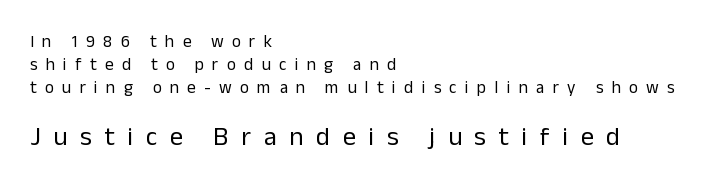
Q: Is the text bold? A: No.
Q: Is the text italic (slanted)? A: No, it is upright.
Q: Is the text underlined? A: No.
Q: How is the paragraph aligned? A: Left-aligned.
Q: Is the spacing between letters normal or unusually wide? A: Unusually wide.
Q: Is the spacing between lines tight, normal or loose? A: Normal.
Q: Which block of text is set in a larger size, the first (top) or the second (bottom)? A: The second (bottom) one.
